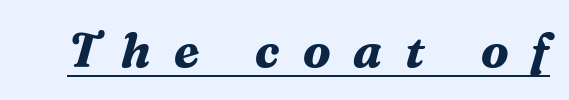
Looks like regular typesetting: each glyph gets only the width it needs. Serif or sans? Serif — the stroke terminals have little feet. In terms of posture, this sample is oblique. The sample has been set heavy, in full bold. The tracking reads as deliberately expanded to a designer's eye. Looks like someone drew a line under every word here.
